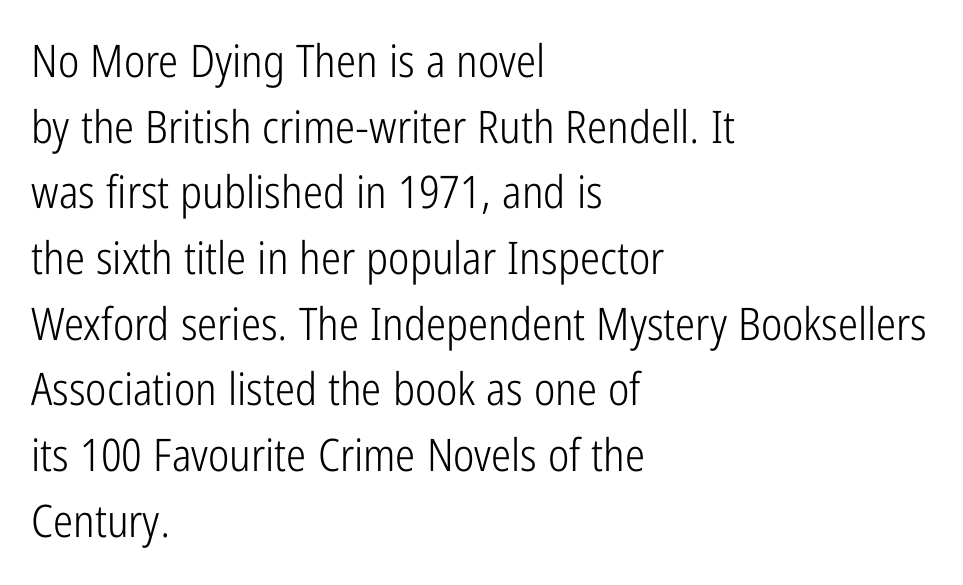
The letters stand upright; this is a roman face. You could call the tracking neutral — neither tight nor loose. The font family rendered here belongs to the sans-serif group. Descender tails drop into unmarked territory.
